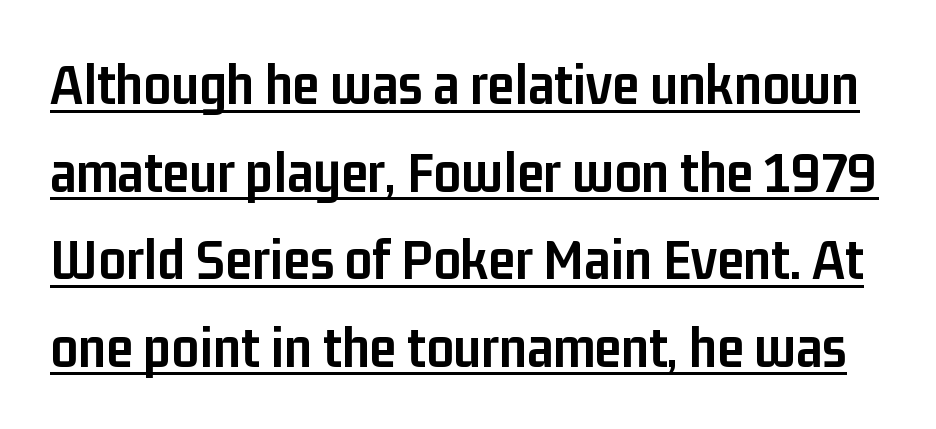
Q: Is the text bold? A: Yes.
Q: Is the text italic (slanted)? A: No, it is upright.
Q: Is the typeface a serif or a sans-serif typeface? A: Sans-serif.
Q: Is the text underlined? A: Yes.
Q: Is the spacing between letters normal or unusually wide? A: Normal.
Q: Is the spacing between lines tight, normal or loose? A: Normal.
Q: Width (condensed, normal, or wide)? A: Condensed.
Q: Stroke contrast? A: Low.
Q: x-height? A: Medium.
Q: Monospaced? A: No.
